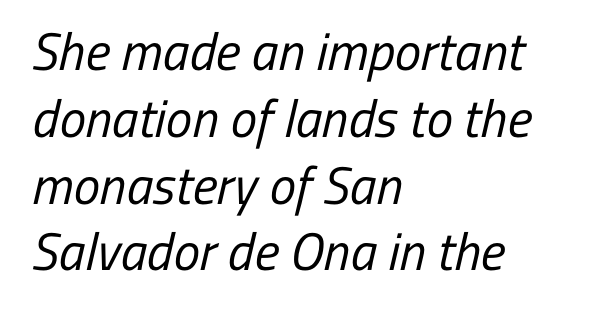
The image shows 53 px regular-weight, condensed sans-serif type; set left-aligned, normal line spacing (1.26x), normal letter spacing, not underlined; low stroke contrast and a medium x-height.
